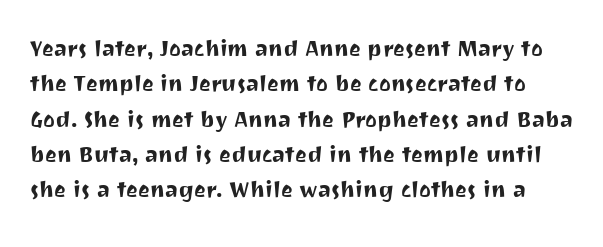
The image shows 28 px sans-serif type, upright; set normal line spacing (1.26x), normal letter spacing, not underlined; medium stroke contrast and a medium x-height.
